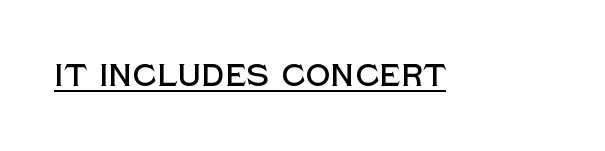
The image shows 31 px sans-serif type, upright; set normal letter spacing, underlined; a large x-height.
